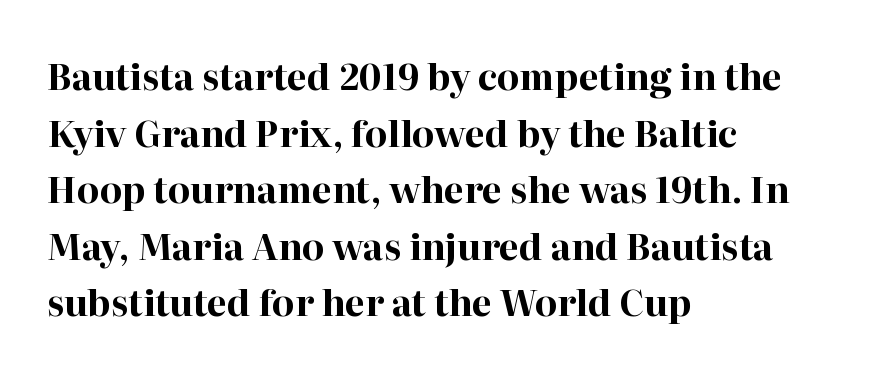
{"serif": "yes", "italic": "no", "bold": "yes", "weight": "bold", "width": "normal", "stroke_contrast": "high", "x_height": "medium", "monospaced": "no", "underline": "no", "align": "left", "line_spacing": "normal", "line_spacing_ratio": 1.57, "letter_spacing": "normal", "letter_spacing_em": 0.0, "glyph_px": 36}
